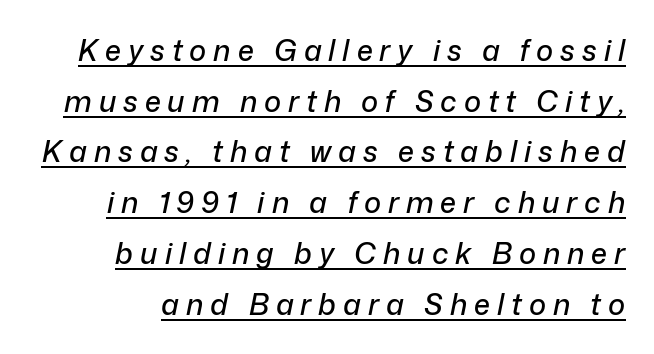
Q: Is the text italic (slanted)? A: Yes, it leans right by about 12 degrees.
Q: Is the text underlined? A: Yes.
Q: Is the spacing between letters normal or unusually wide? A: Unusually wide.
Q: Width (condensed, normal, or wide)? A: Normal.
Q: Stroke contrast? A: Low.
Q: x-height? A: Medium.
Q: Monospaced? A: No.
